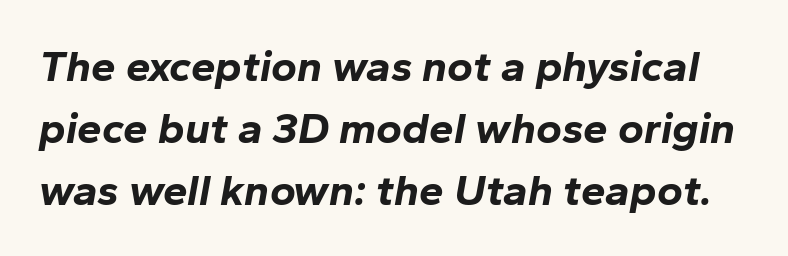
The image shows 44 px bold type, italic (leaning right); set normal line spacing (1.41x), normal letter spacing, not underlined; low stroke contrast and a medium x-height.
